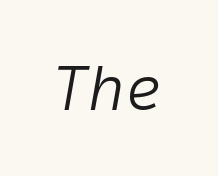
{"italic": "yes", "lean": "right", "slant_degrees": 10, "bold": "no", "weight": "light", "width": "normal", "stroke_contrast": "low", "x_height": "medium", "monospaced": "yes", "underline": "no", "letter_spacing": "normal", "letter_spacing_em": 0.0, "glyph_px": 63}
